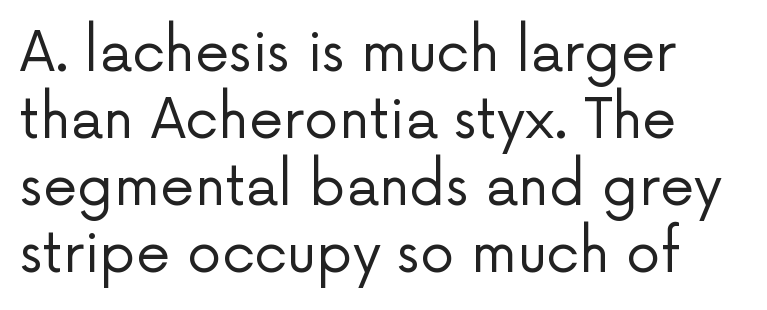
The passage shown is not bold in any degree. Look at the bottom of the vertical strokes: they stop flat, with no serifs. Decoration check: the copy has no underline. Is the letter spacing exaggerated? No — it looks like the ordinary default. Here the designer chose a conventional face with non-uniform glyph widths.
